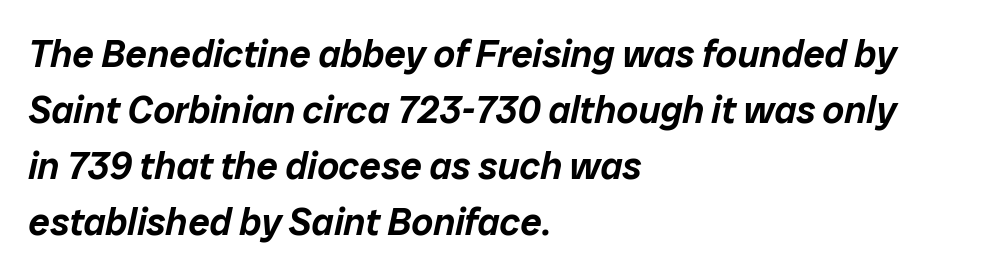
The passage shown stacks its lines at a standard gap. The area under the type is left untouched. Every character sits at an angle, as italics do. Each letter keeps its own natural width here, so spacing adapts to shape.
